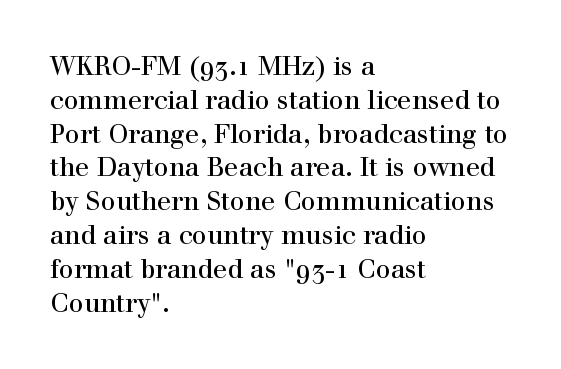
{"italic": "no", "underline": "no", "align": "left", "line_spacing": "normal", "line_spacing_ratio": 1.3, "letter_spacing": "normal", "letter_spacing_em": 0.0, "glyph_px": 26}
